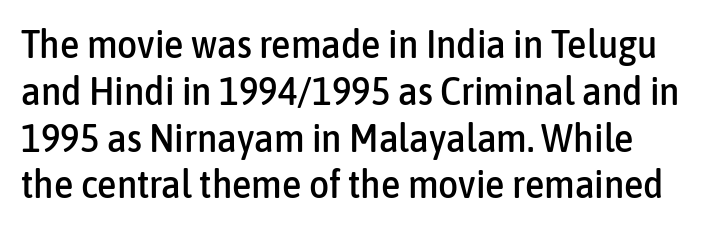
The image shows 39 px condensed sans-serif type, upright; set line spacing 1.2x, normal letter spacing, not underlined; low stroke contrast and a medium x-height.
